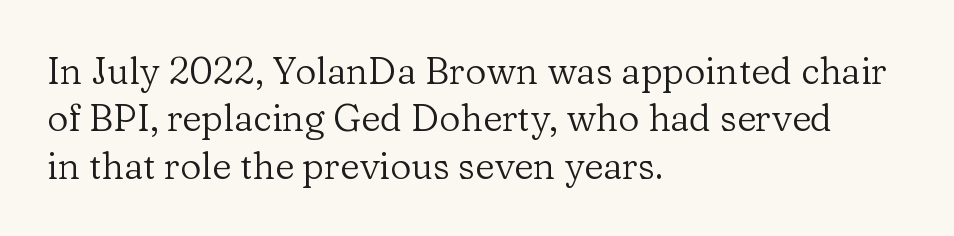
{"serif": "yes", "italic": "no", "bold": "no", "weight": "regular", "width": "normal", "stroke_contrast": "low", "x_height": "medium", "monospaced": "no", "underline": "no", "align": "left", "line_spacing": "normal", "line_spacing_ratio": 1.28, "letter_spacing": "normal", "letter_spacing_em": 0.0, "glyph_px": 37}
